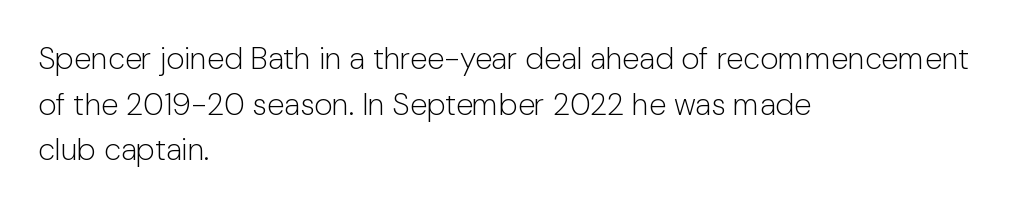
Q: Is the text bold? A: No.
Q: Is the text italic (slanted)? A: No, it is upright.
Q: Is the typeface a serif or a sans-serif typeface? A: Sans-serif.
Q: Is the text underlined? A: No.
Q: How is the paragraph aligned? A: Left-aligned.
Q: Is the spacing between letters normal or unusually wide? A: Normal.
Q: Is the spacing between lines tight, normal or loose? A: Normal.
Q: Width (condensed, normal, or wide)? A: Normal.
Q: Stroke contrast? A: Low.
Q: x-height? A: Medium.
Q: Monospaced? A: No.
